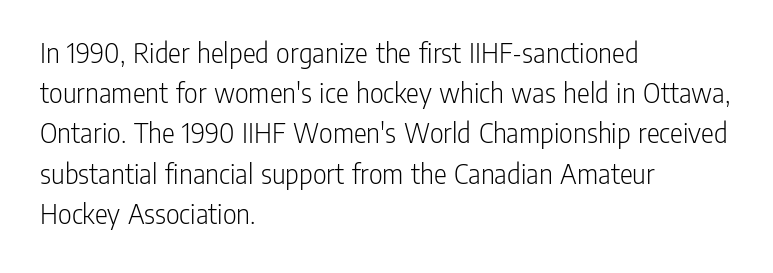
The image shows 30 px light, condensed sans-serif type, upright; set left-aligned, normal line spacing (1.34x), normal letter spacing, not underlined; low stroke contrast and a medium x-height.
